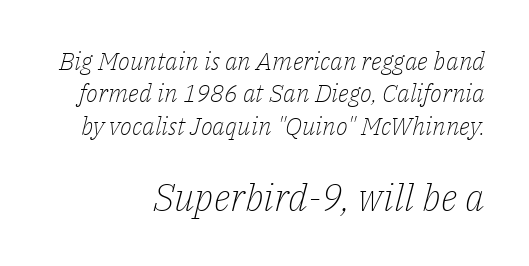
{"serif": "yes", "italic": "yes", "lean": "right", "slant_degrees": 14, "bold": "no", "weight": "light", "width": "normal", "stroke_contrast": "low", "x_height": "medium", "monospaced": "no", "underline": "no", "align": "right", "line_spacing": "normal", "line_spacing_ratio": 1.3, "letter_spacing": "normal", "letter_spacing_em": 0.0, "larger_block": "second", "size_ratio": 1.52, "glyph_px": 38}
